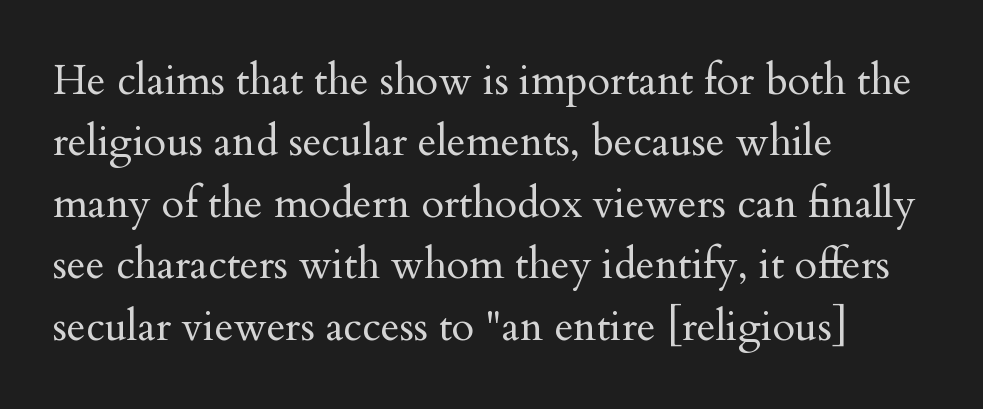
Posture: straight, roman, zero tilt. Notice how the passage keeps a crisp vertical edge on the left only. What stands out about the letter spacing? Nothing — it is the standard amount. Yep, those are serifs on the letters. The strokes carry an ordinary text weight at most.
